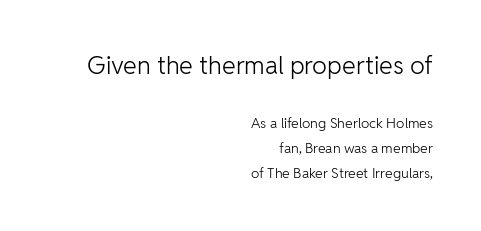
{"italic": "no", "bold": "no", "underline": "no", "align": "right", "line_spacing_ratio": 1.79, "letter_spacing": "normal", "letter_spacing_em": 0.0, "larger_block": "first", "size_ratio": 1.79, "glyph_px": 25}
